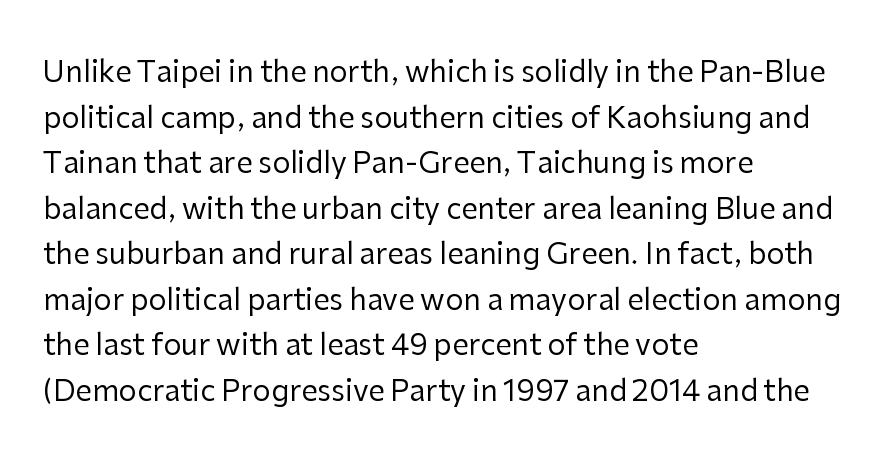
{"serif": "no", "italic": "no", "bold": "no", "weight": "regular", "width": "normal", "stroke_contrast": "low", "x_height": "medium", "monospaced": "no", "underline": "no", "align": "left", "line_spacing": "normal", "line_spacing_ratio": 1.57, "letter_spacing": "normal", "letter_spacing_em": 0.0, "glyph_px": 29}
